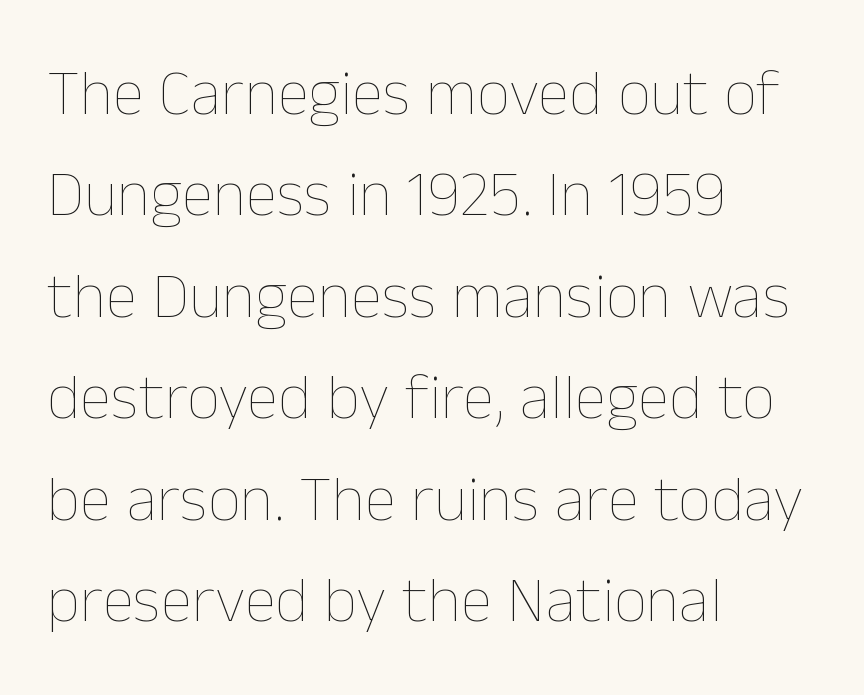
{"italic": "no", "bold": "no", "weight": "thin", "width": "normal", "stroke_contrast": "low", "x_height": "medium", "monospaced": "no", "underline": "no", "align": "left", "line_spacing": "normal", "line_spacing_ratio": 1.56, "letter_spacing": "normal", "letter_spacing_em": 0.0, "glyph_px": 65}
